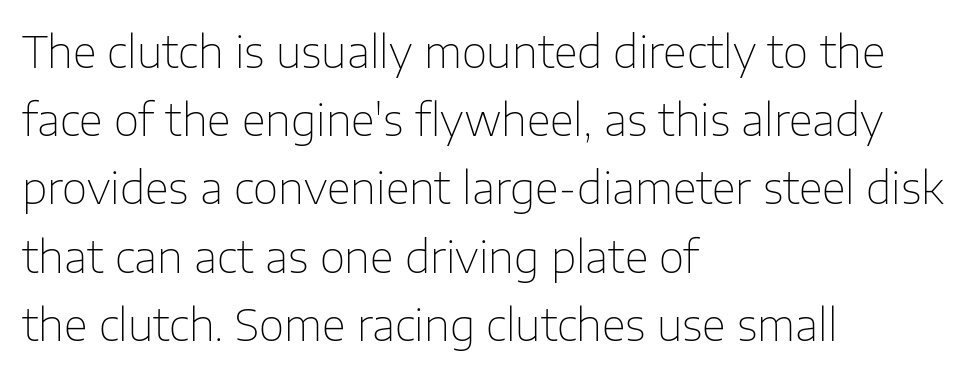
Q: Is the text bold? A: No.
Q: Is the text italic (slanted)? A: No, it is upright.
Q: Is the typeface a serif or a sans-serif typeface? A: Sans-serif.
Q: Is the text underlined? A: No.
Q: How is the paragraph aligned? A: Left-aligned.
Q: Is the spacing between letters normal or unusually wide? A: Normal.
Q: Is the spacing between lines tight, normal or loose? A: Normal.
Q: Width (condensed, normal, or wide)? A: Normal.
Q: Stroke contrast? A: Low.
Q: x-height? A: Medium.
Q: Monospaced? A: No.
